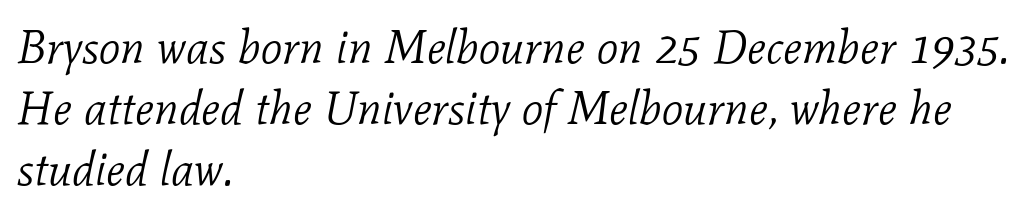
Q: Is the text bold? A: No.
Q: Is the text italic (slanted)? A: Yes, it leans right by about 11 degrees.
Q: Is the typeface a serif or a sans-serif typeface? A: Serif.
Q: Is the text underlined? A: No.
Q: How is the paragraph aligned? A: Left-aligned.
Q: Is the spacing between letters normal or unusually wide? A: Normal.
Q: Is the spacing between lines tight, normal or loose? A: Normal.
Q: Width (condensed, normal, or wide)? A: Normal.
Q: Stroke contrast? A: Low.
Q: x-height? A: Medium.
Q: Monospaced? A: No.
